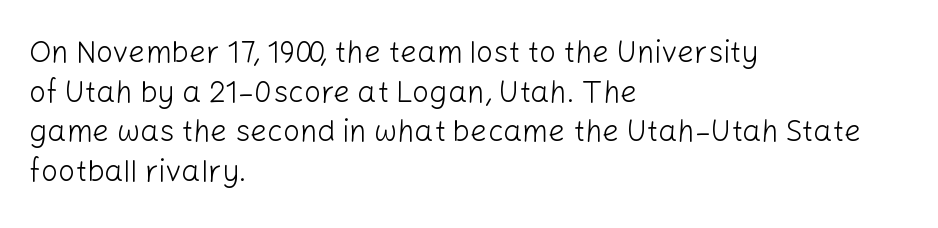
The image shows 30 px light sans-serif type, upright; set left-aligned, normal line spacing (1.32x), normal letter spacing, not underlined; low stroke contrast and a medium x-height.
